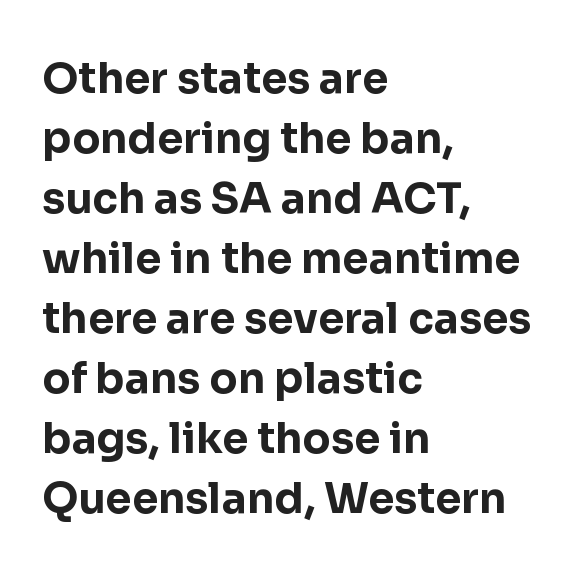
Q: Is the text bold? A: Yes.
Q: Is the text italic (slanted)? A: No, it is upright.
Q: Is the typeface a serif or a sans-serif typeface? A: Sans-serif.
Q: Is the text underlined? A: No.
Q: How is the paragraph aligned? A: Left-aligned.
Q: Is the spacing between letters normal or unusually wide? A: Normal.
Q: Is the spacing between lines tight, normal or loose? A: Normal.
Q: Width (condensed, normal, or wide)? A: Normal.
Q: Stroke contrast? A: Low.
Q: x-height? A: Medium.
Q: Monospaced? A: No.
